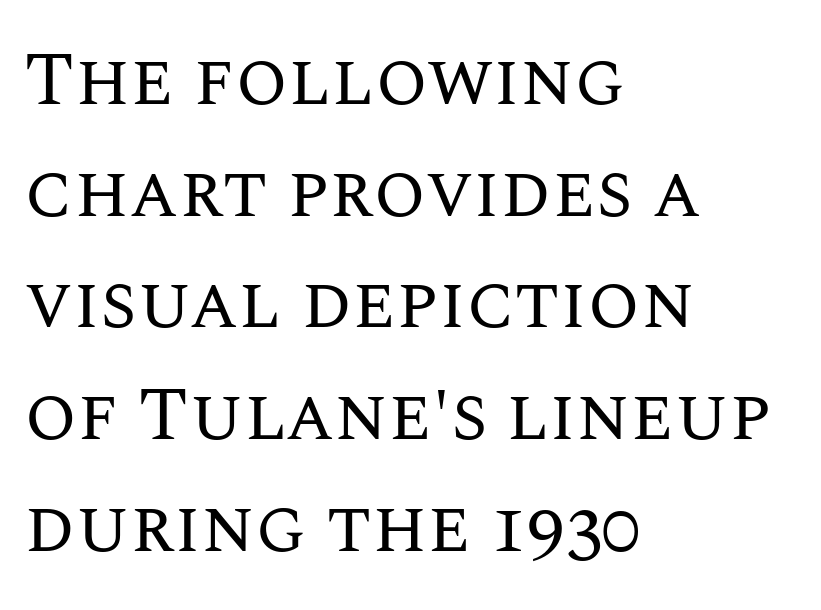
{"italic": "no", "bold": "no", "weight": "regular", "width": "normal", "stroke_contrast": "medium", "x_height": "large", "monospaced": "no", "underline": "no", "align": "left", "line_spacing": "normal", "line_spacing_ratio": 1.49, "letter_spacing": "normal", "letter_spacing_em": 0.0, "glyph_px": 75}
